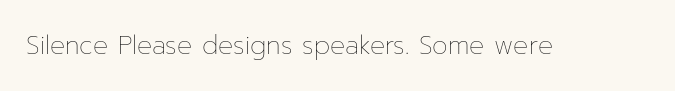
The rendering keeps characters at their native spacing. The font sits on the lighter half of the weight spectrum, regular included. Quick note: underline off. Is there any slant? The stems are plumb.
